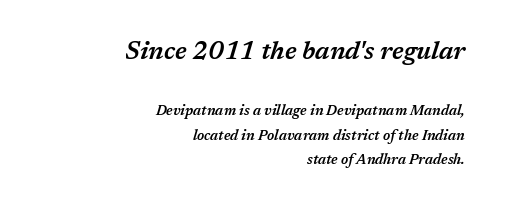
Q: Is the text bold? A: Semi-bold.
Q: Is the text italic (slanted)? A: Yes, it leans right by about 17 degrees.
Q: Is the text underlined? A: No.
Q: How is the paragraph aligned? A: Right-aligned.
Q: Is the spacing between letters normal or unusually wide? A: Normal.
Q: Which block of text is set in a larger size, the first (top) or the second (bottom)? A: The first (top) one.
